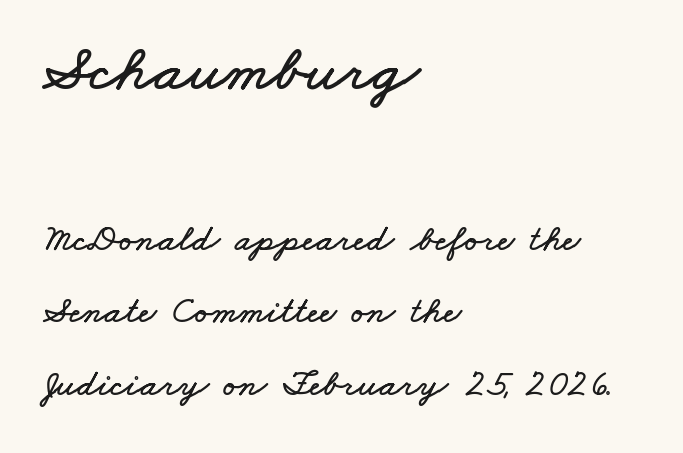
{"width": "wide", "stroke_contrast": "low", "x_height": "small", "monospaced": "no", "underline": "no", "align": "left", "line_spacing": "loose", "line_spacing_ratio": 1.92, "letter_spacing": "normal", "letter_spacing_em": 0.0, "larger_block": "first", "size_ratio": 1.74, "glyph_px": 66}
